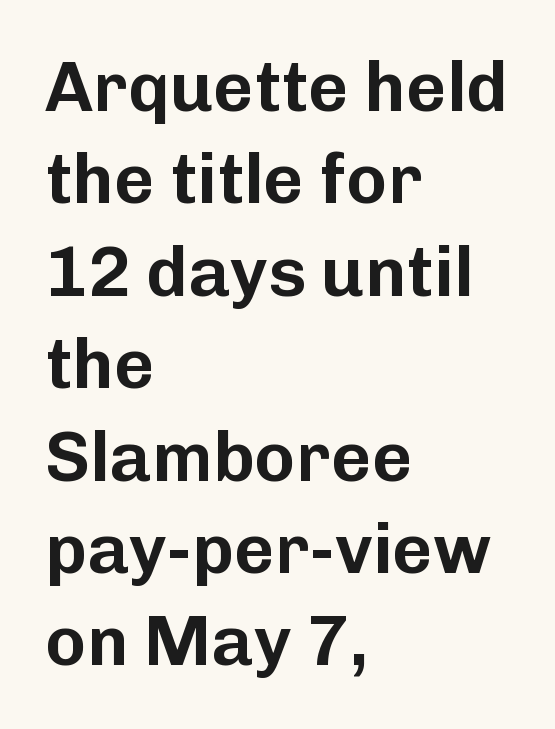
Q: Is the text italic (slanted)? A: No, it is upright.
Q: Is the typeface a serif or a sans-serif typeface? A: Sans-serif.
Q: Is the text underlined? A: No.
Q: How is the paragraph aligned? A: Left-aligned.
Q: Is the spacing between letters normal or unusually wide? A: Normal.
Q: Is the spacing between lines tight, normal or loose? A: Normal.
Q: Width (condensed, normal, or wide)? A: Normal.
Q: Stroke contrast? A: Low.
Q: x-height? A: Medium.
Q: Monospaced? A: No.
